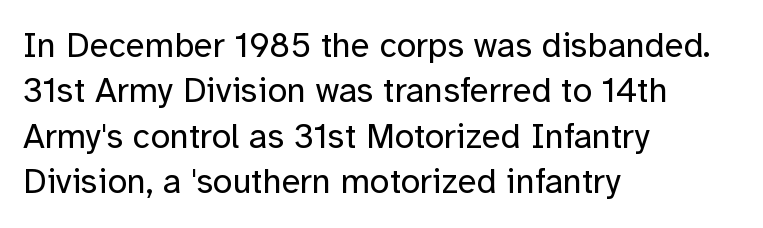
Q: Is the text bold? A: No.
Q: Is the text italic (slanted)? A: No, it is upright.
Q: Is the typeface a serif or a sans-serif typeface? A: Sans-serif.
Q: Is the text underlined? A: No.
Q: How is the paragraph aligned? A: Left-aligned.
Q: Is the spacing between letters normal or unusually wide? A: Normal.
Q: Is the spacing between lines tight, normal or loose? A: Normal.
Q: Width (condensed, normal, or wide)? A: Normal.
Q: Stroke contrast? A: Low.
Q: x-height? A: Medium.
Q: Monospaced? A: No.
